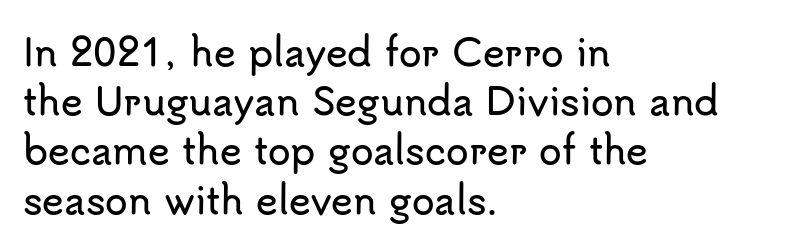
Layout note: lines flush left. This is sans-serif lettering, the kind often seen on screens and signage. If you measured baseline to baseline, you'd find a middling distance. Check the space under the baseline: it is left empty. Proportional: the letters do not fall into vertical columns.
